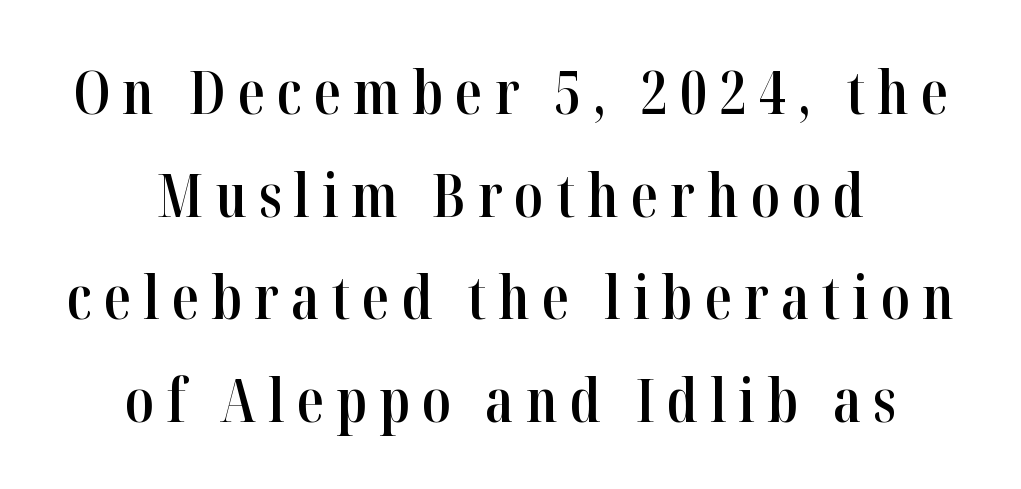
The image shows 60 px semibold, condensed serif type, upright; set centered, line spacing 1.71x, unusually wide letter spacing (+0.2 em), not underlined; high stroke contrast and a medium x-height.
